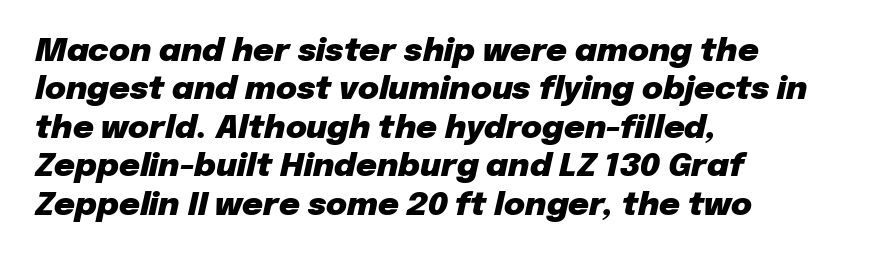
Q: Is the text bold? A: Yes.
Q: Is the text italic (slanted)? A: Yes, it leans right by about 12 degrees.
Q: Is the text underlined? A: No.
Q: How is the paragraph aligned? A: Left-aligned.
Q: Is the spacing between letters normal or unusually wide? A: Normal.
Q: Width (condensed, normal, or wide)? A: Normal.
Q: Stroke contrast? A: Low.
Q: x-height? A: Medium.
Q: Monospaced? A: No.
